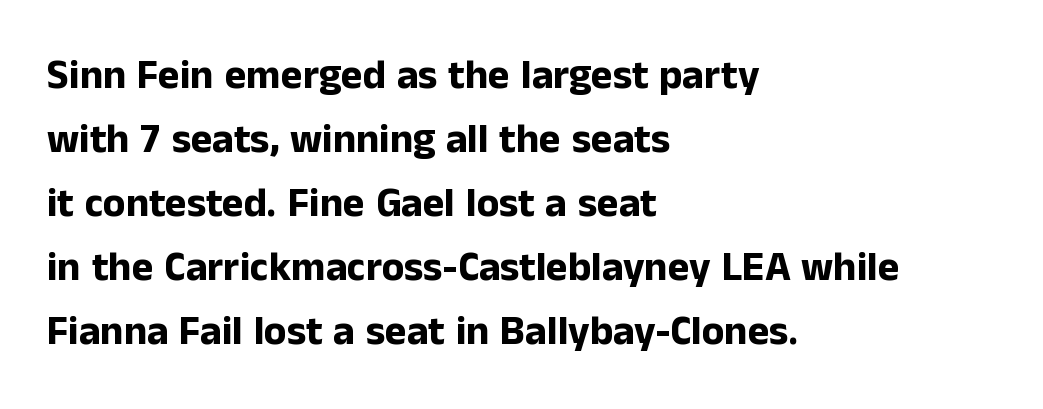
The image shows 41 px bold sans-serif type, upright; set left-aligned, normal line spacing (1.56x), normal letter spacing, not underlined; low stroke contrast and a medium x-height.
